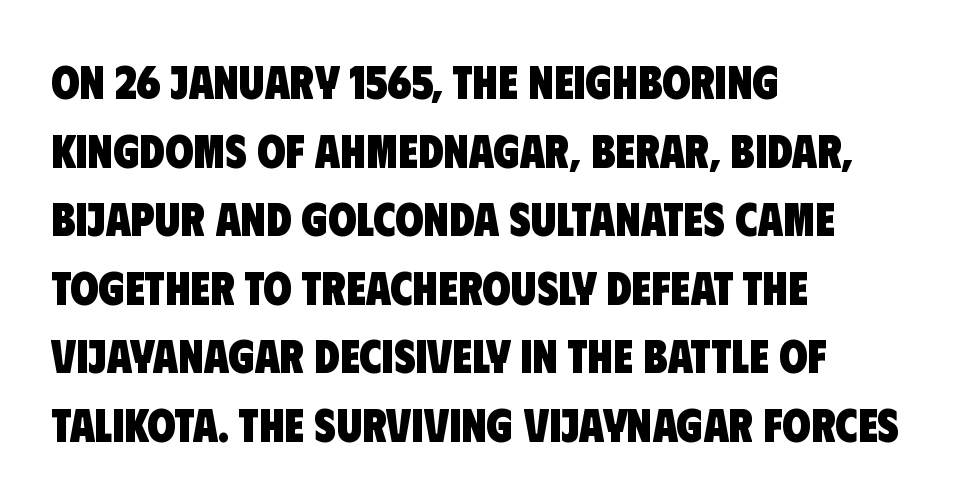
The image shows 46 px heavy, condensed sans-serif type; set left-aligned, normal line spacing (1.49x), normal letter spacing, not underlined; low stroke contrast and a large x-height.
